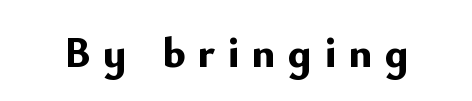
The image shows 43 px bold sans-serif type, upright; set unusually wide letter spacing (+0.29 em), not underlined; low stroke contrast and a small x-height.
